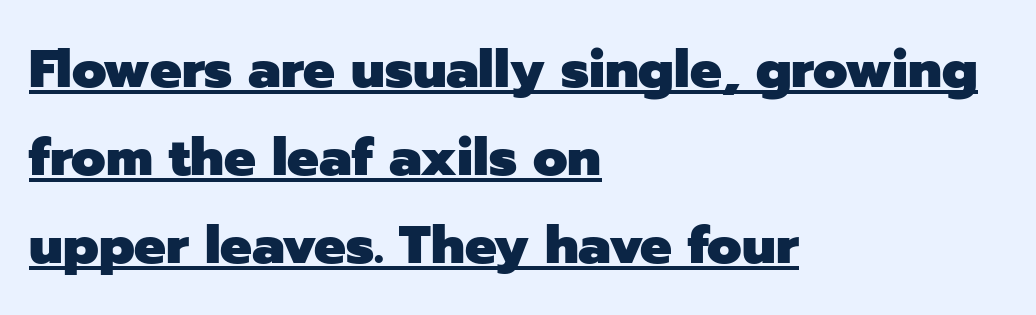
Q: Is the text bold? A: Yes.
Q: Is the text italic (slanted)? A: No, it is upright.
Q: Is the typeface a serif or a sans-serif typeface? A: Sans-serif.
Q: Is the text underlined? A: Yes.
Q: How is the paragraph aligned? A: Left-aligned.
Q: Is the spacing between letters normal or unusually wide? A: Normal.
Q: Is the spacing between lines tight, normal or loose? A: Normal.
Q: Width (condensed, normal, or wide)? A: Normal.
Q: Stroke contrast? A: Low.
Q: x-height? A: Medium.
Q: Monospaced? A: No.
